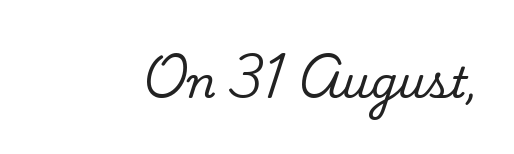
Q: Is the text bold? A: No.
Q: Is the typeface a serif or a sans-serif typeface? A: Sans-serif.
Q: Is the text underlined? A: No.
Q: Is the spacing between letters normal or unusually wide? A: Normal.
Q: Width (condensed, normal, or wide)? A: Normal.
Q: Stroke contrast? A: Low.
Q: x-height? A: Small.
Q: Monospaced? A: No.
